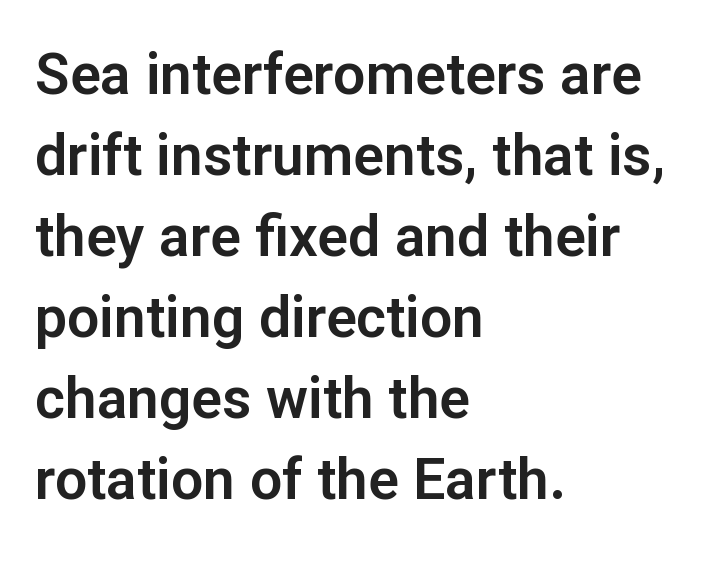
Q: Is the text italic (slanted)? A: No, it is upright.
Q: Is the typeface a serif or a sans-serif typeface? A: Sans-serif.
Q: Is the text underlined? A: No.
Q: How is the paragraph aligned? A: Left-aligned.
Q: Is the spacing between letters normal or unusually wide? A: Normal.
Q: Is the spacing between lines tight, normal or loose? A: Normal.
Q: Width (condensed, normal, or wide)? A: Normal.
Q: Stroke contrast? A: Low.
Q: x-height? A: Medium.
Q: Monospaced? A: No.
